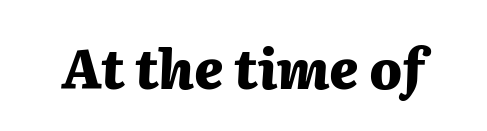
The image shows 54 px heavy type, italic (leaning right); set normal letter spacing, not underlined; medium stroke contrast and a medium x-height.
